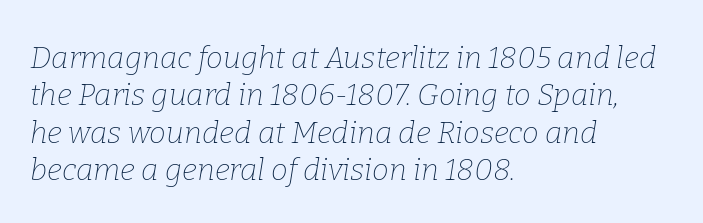
Yep, those are serifs on the letters. There is no visible air inserted between adjacent glyphs. This sample is left-justified, so line endings fall wherever the words run out. The passage shown leans; its letterforms are oblique.
